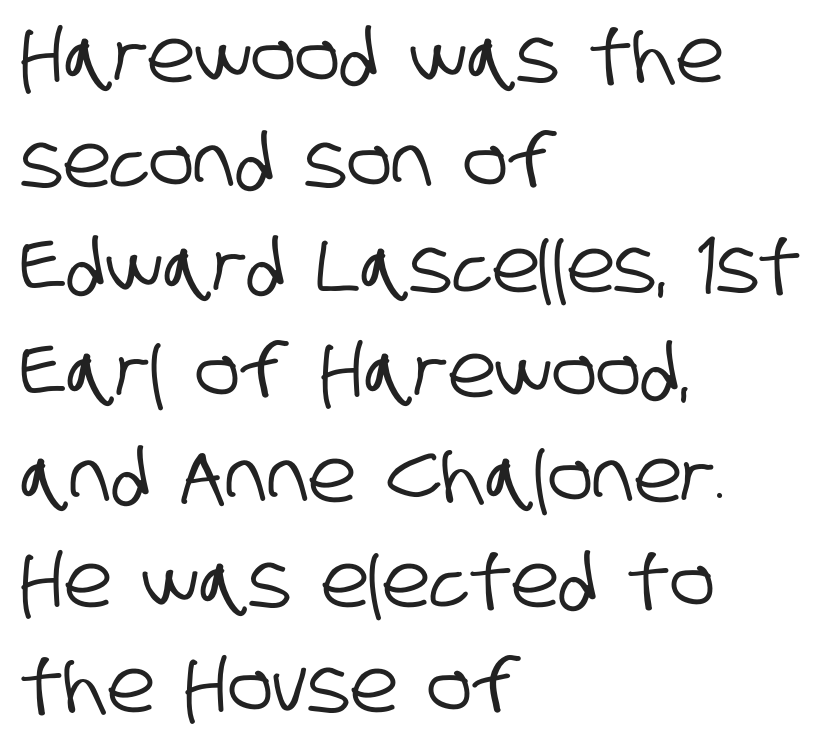
{"serif": "no", "width": "condensed", "stroke_contrast": "low", "x_height": "large", "monospaced": "no", "underline": "no", "align": "left", "line_spacing": "normal", "line_spacing_ratio": 1.42, "letter_spacing": "normal", "letter_spacing_em": 0.0, "glyph_px": 74}
